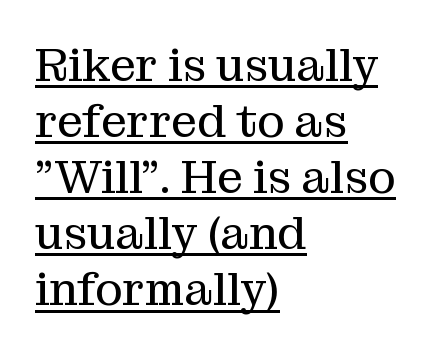
The image shows 46 px regular-weight serif type, upright; set left-aligned, line spacing 1.22x, normal letter spacing, underlined; medium stroke contrast and a medium x-height.
